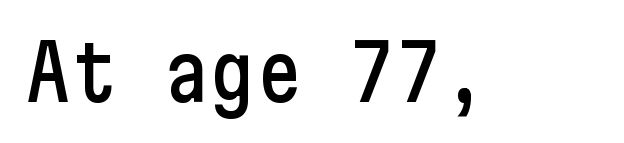
A sans-serif font was chosen for this passage. There is no visible air inserted between adjacent glyphs. Unmarked baselines from the first word to the last. The font's upright variant was chosen for this text.
